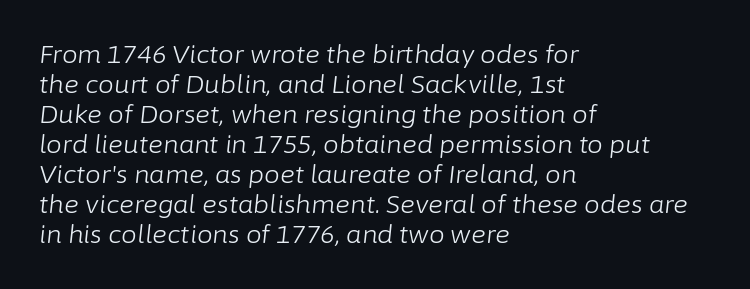
The image shows 25 px text type, italic (leaning right); set left-aligned, line spacing 1.2x, normal letter spacing, not underlined.
